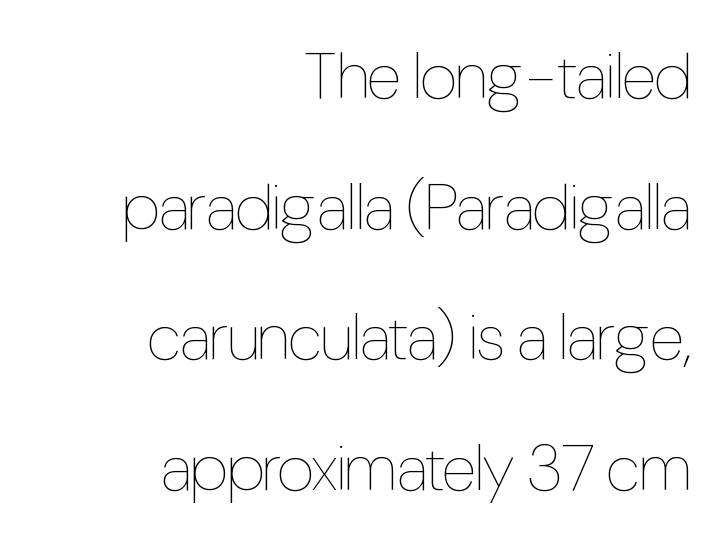
The image shows 65 px thin, condensed type, upright; set right-aligned, loose line spacing (2.01x), normal letter spacing, not underlined; low stroke contrast and a medium x-height.
